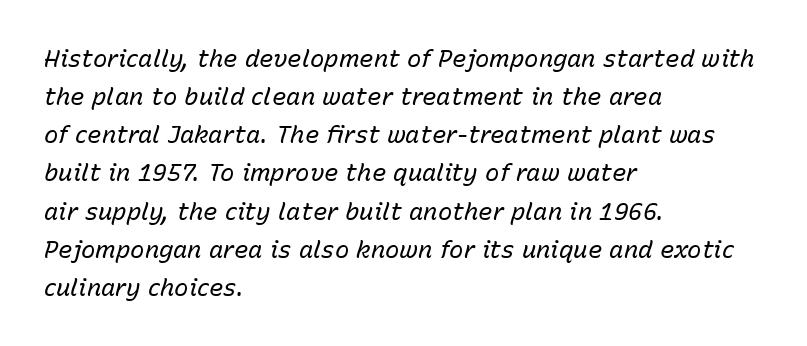
The image shows 24 px text type, italic (leaning right); set left-aligned, normal line spacing (1.59x), normal letter spacing, not underlined.
